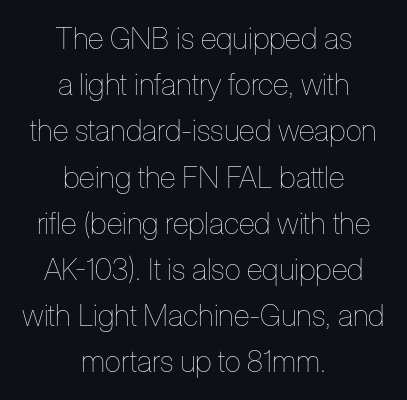
In terms of letterspacing, this is plain default setting. The passage shown stacks its lines at a standard gap. Is the stroke heavy? The answer is a plain regular-or-lighter. Clear beneath every line of the passage. Ordinary non-slanted type is in use.
